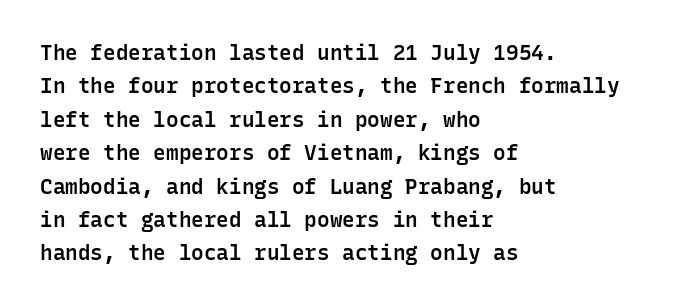
Q: Is the text bold? A: Semi-bold.
Q: Is the text italic (slanted)? A: No, it is upright.
Q: Is the text underlined? A: No.
Q: How is the paragraph aligned? A: Left-aligned.
Q: Is the spacing between letters normal or unusually wide? A: Normal.
Q: Is the spacing between lines tight, normal or loose? A: Normal.
